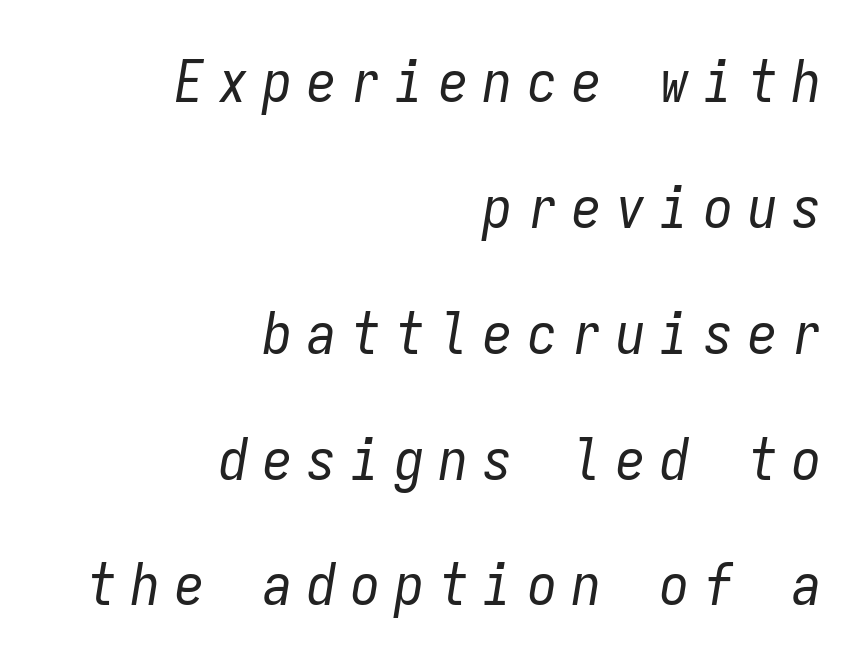
In terms of posture, this sample is oblique. Each row of text sits above clean, open space. Each line ends at the same right margin while the left side varies. Honestly, the rows look like they've been pulled way apart. These lines have a slow, spaced-out rhythm from letter to letter.
